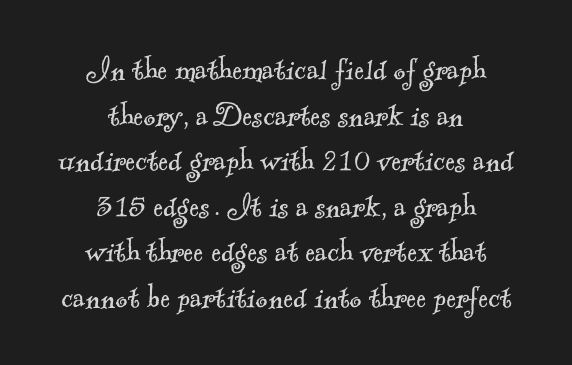
The image shows 37 px light serif type; set centered, line spacing 1.23x, normal letter spacing, not underlined; a small x-height.
